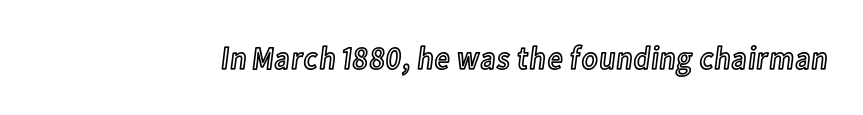
Anything drawn beneath the words? Only blank space. Looks like regular typesetting: each glyph gets only the width it needs. Between one letter and the next there's only the usual sliver of space.
